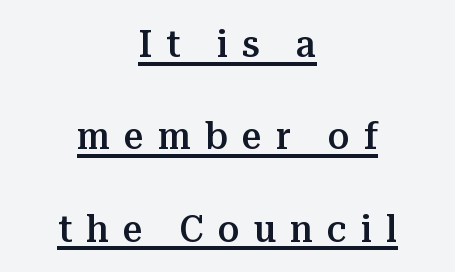
Substantial extra tracking has been applied to these lines. The rendering shows small feet on the letterforms — a serif design. Is this a fixed-width face? No — the glyphs have proportional, varying widths. Emphasis by weight is partial: semibold. Compared with undecorated copy, this sample adds a rule below the words. This sample is center-justified, so both line endings float freely.
